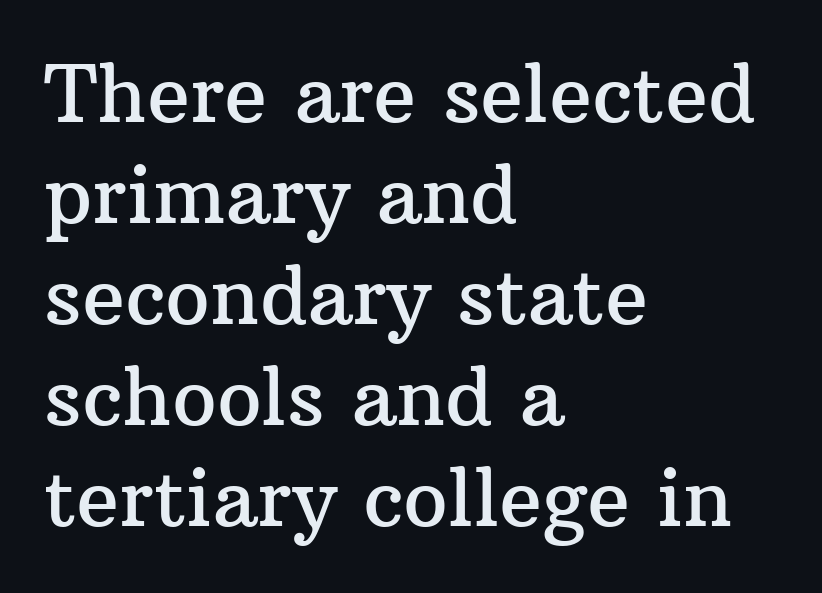
Q: Is the text italic (slanted)? A: No, it is upright.
Q: Is the typeface a serif or a sans-serif typeface? A: Serif.
Q: Is the text underlined? A: No.
Q: How is the paragraph aligned? A: Left-aligned.
Q: Is the spacing between letters normal or unusually wide? A: Normal.
Q: Is the spacing between lines tight, normal or loose? A: Normal.
Q: Width (condensed, normal, or wide)? A: Normal.
Q: Stroke contrast? A: Medium.
Q: x-height? A: Medium.
Q: Monospaced? A: No.
